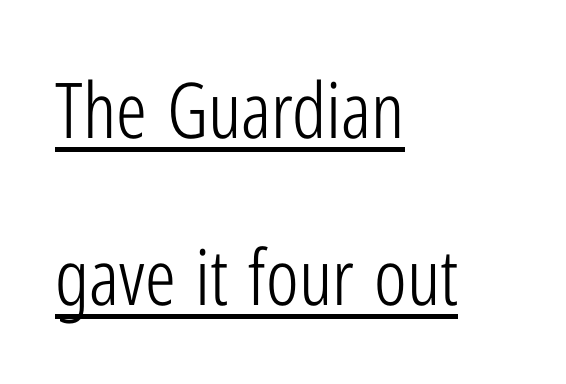
The image shows 77 px light, condensed sans-serif type, upright; set left-aligned, loose line spacing (2.17x), normal letter spacing, underlined; low stroke contrast and a medium x-height.
